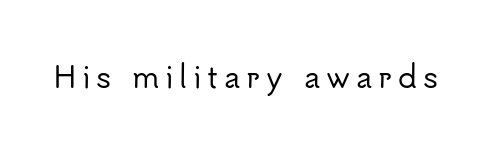
The image shows 29 px sans-serif type, upright; set unusually wide letter spacing (+0.2 em), not underlined; low stroke contrast and a small x-height.
